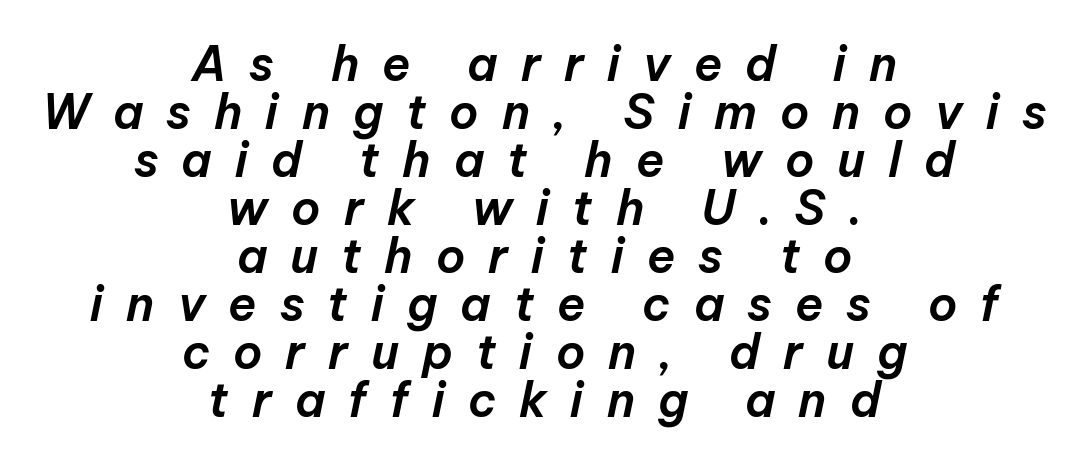
The rendering uses natural spacing where letterforms have individual widths. The string is rendered with underlining switched off. There's an unmistakable incline to the writing here. The type is letterspaced generously, with wide tracking. Casual observation: everything's sitting right in the middle.
